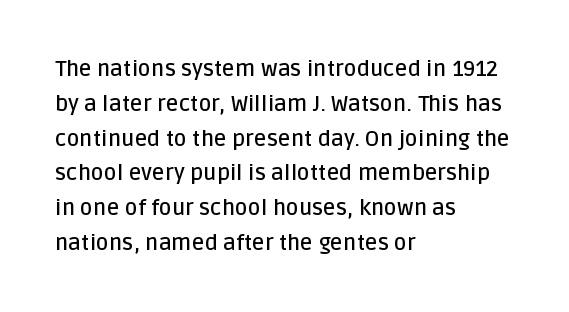
{"italic": "no", "bold": "semi", "underline": "no", "align": "left", "line_spacing": "normal", "line_spacing_ratio": 1.58, "letter_spacing": "normal", "letter_spacing_em": 0.0, "glyph_px": 22}
